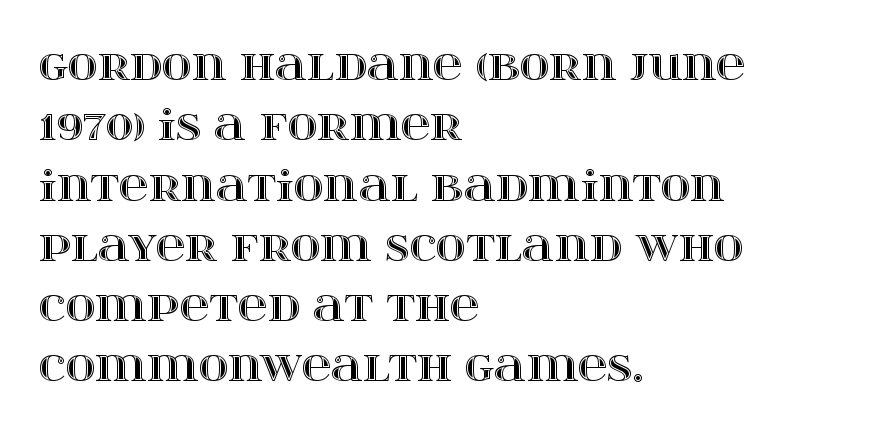
Q: Is the text italic (slanted)? A: No, it is upright.
Q: Is the text underlined? A: No.
Q: How is the paragraph aligned? A: Left-aligned.
Q: Is the spacing between letters normal or unusually wide? A: Normal.
Q: Is the spacing between lines tight, normal or loose? A: Normal.
Q: Width (condensed, normal, or wide)? A: Wide.
Q: x-height? A: Large.
Q: Monospaced? A: No.
